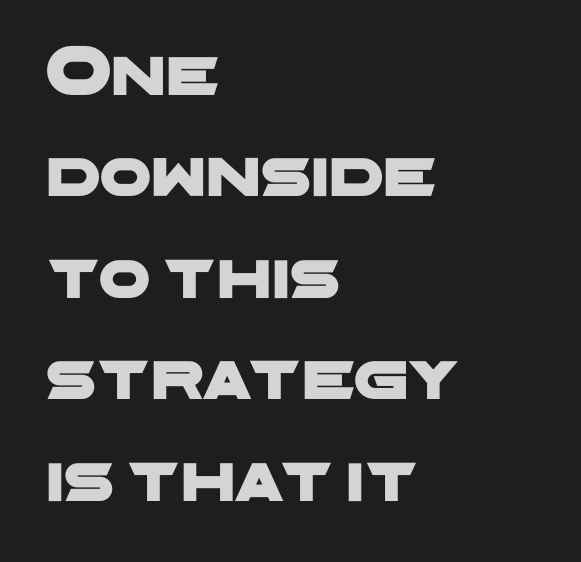
The image shows 73 px wide sans-serif type; set left-aligned, normal line spacing (1.39x), normal letter spacing, not underlined; low stroke contrast and a medium x-height.
